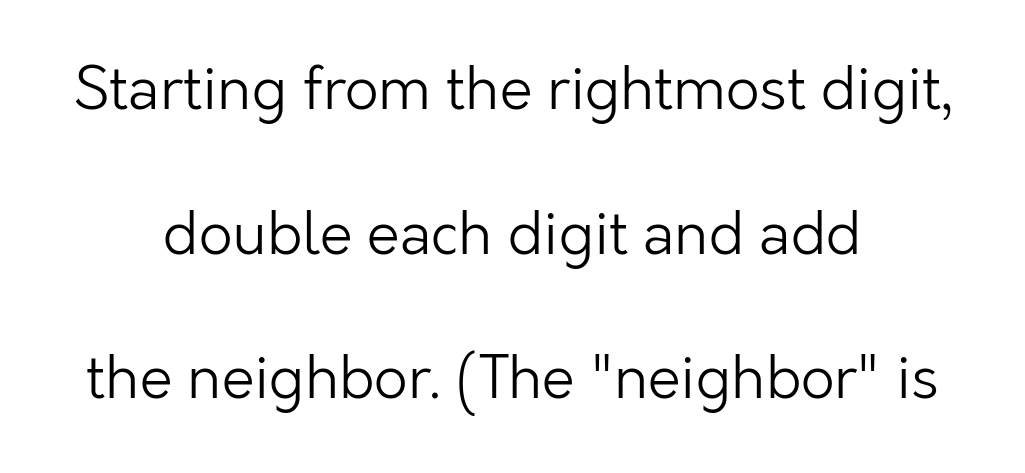
Q: Is the text bold? A: No.
Q: Is the text italic (slanted)? A: No, it is upright.
Q: Is the typeface a serif or a sans-serif typeface? A: Sans-serif.
Q: Is the text underlined? A: No.
Q: How is the paragraph aligned? A: Centered.
Q: Is the spacing between letters normal or unusually wide? A: Normal.
Q: Is the spacing between lines tight, normal or loose? A: Loose.
Q: Width (condensed, normal, or wide)? A: Normal.
Q: Stroke contrast? A: Low.
Q: x-height? A: Medium.
Q: Monospaced? A: No.
